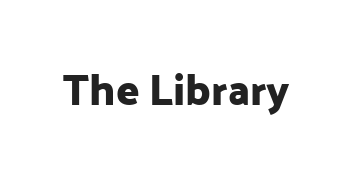
Q: Is the text italic (slanted)? A: No, it is upright.
Q: Is the typeface a serif or a sans-serif typeface? A: Sans-serif.
Q: Is the text underlined? A: No.
Q: Is the spacing between letters normal or unusually wide? A: Normal.
Q: Width (condensed, normal, or wide)? A: Normal.
Q: Stroke contrast? A: Low.
Q: x-height? A: Medium.
Q: Monospaced? A: No.
